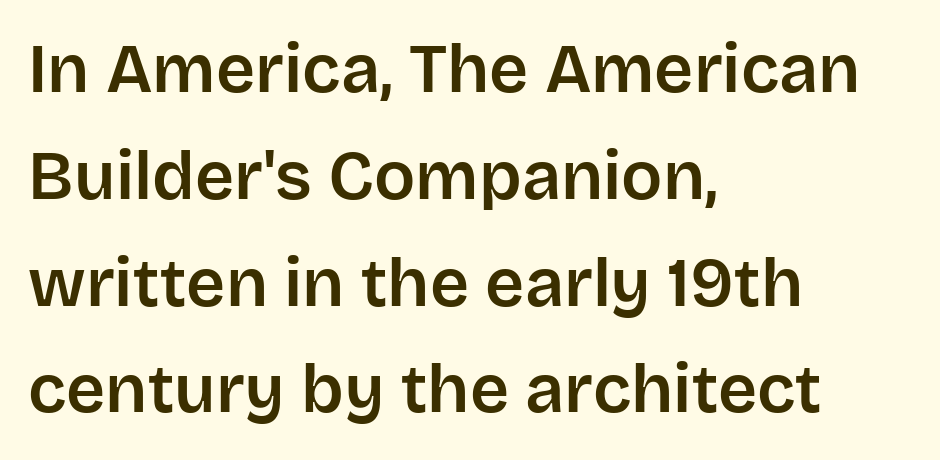
{"serif": "no", "italic": "no", "width": "normal", "stroke_contrast": "low", "x_height": "large", "monospaced": "no", "underline": "no", "align": "left", "line_spacing": "normal", "line_spacing_ratio": 1.57, "letter_spacing": "normal", "letter_spacing_em": 0.0, "glyph_px": 68}
